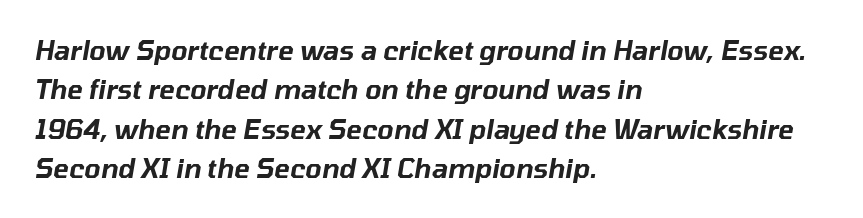
{"italic": "yes", "lean": "right", "slant_degrees": 10, "underline": "no", "align": "left", "line_spacing": "normal", "line_spacing_ratio": 1.51, "letter_spacing": "normal", "letter_spacing_em": 0.0, "glyph_px": 26}
